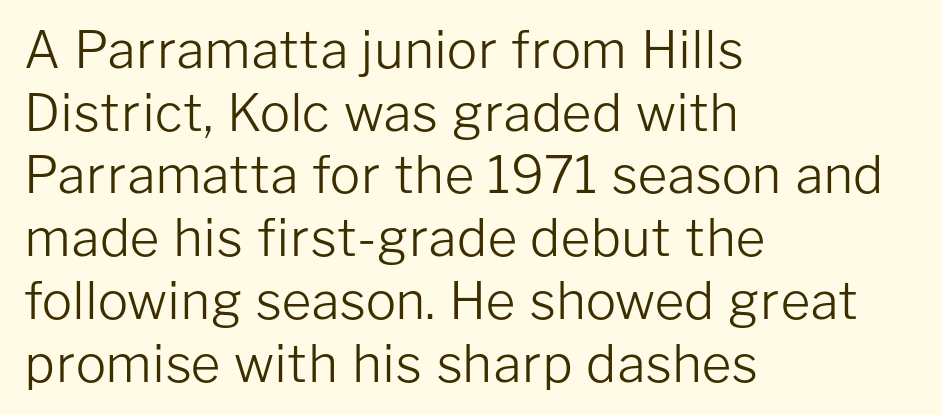
The image shows 51 px light sans-serif type, upright; set left-aligned, line spacing 1.23x, normal letter spacing, not underlined; low stroke contrast and a medium x-height.
